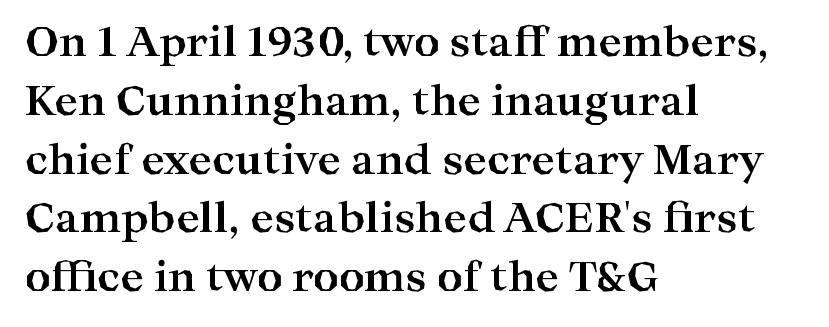
Q: Is the text bold? A: Yes.
Q: Is the text italic (slanted)? A: No, it is upright.
Q: Is the typeface a serif or a sans-serif typeface? A: Serif.
Q: Is the text underlined? A: No.
Q: How is the paragraph aligned? A: Left-aligned.
Q: Is the spacing between letters normal or unusually wide? A: Normal.
Q: Is the spacing between lines tight, normal or loose? A: Normal.
Q: Width (condensed, normal, or wide)? A: Wide.
Q: Stroke contrast? A: High.
Q: x-height? A: Medium.
Q: Monospaced? A: No.
